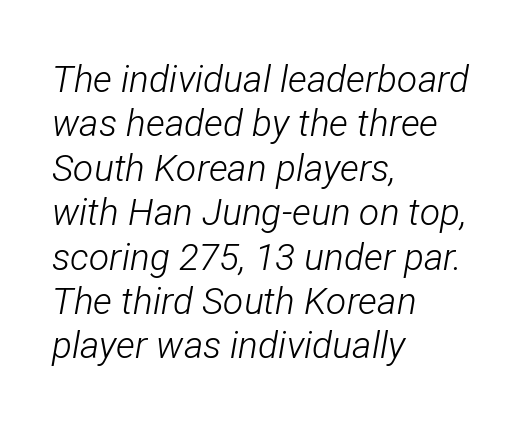
The image shows 37 px light, condensed type, italic (leaning right); set left-aligned, line spacing 1.2x, normal letter spacing, not underlined; low stroke contrast and a medium x-height.
